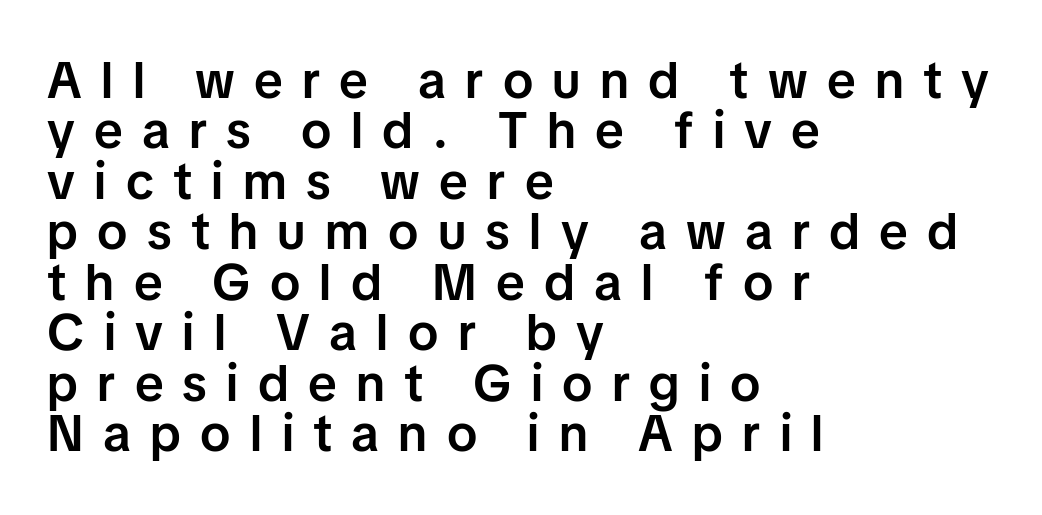
The image shows 51 px semibold sans-serif type, upright; set left-aligned, tight line spacing (0.99x), unusually wide letter spacing (+0.38 em), not underlined; low stroke contrast and a medium x-height.
